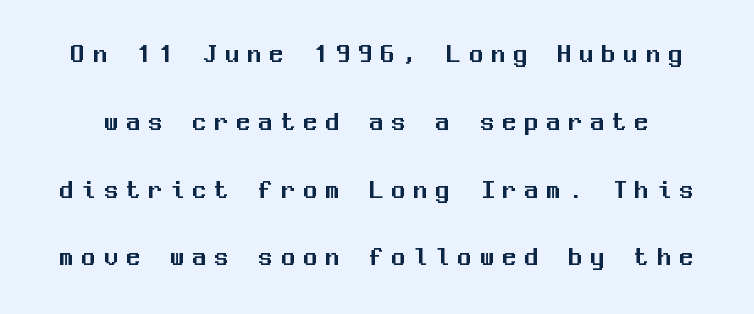
{"serif": "no", "italic": "no", "width": "normal", "stroke_contrast": "medium", "x_height": "medium", "monospaced": "yes", "underline": "no", "line_spacing": "loose", "line_spacing_ratio": 2.42, "letter_spacing": "wide", "letter_spacing_em": 0.29, "glyph_px": 28}
